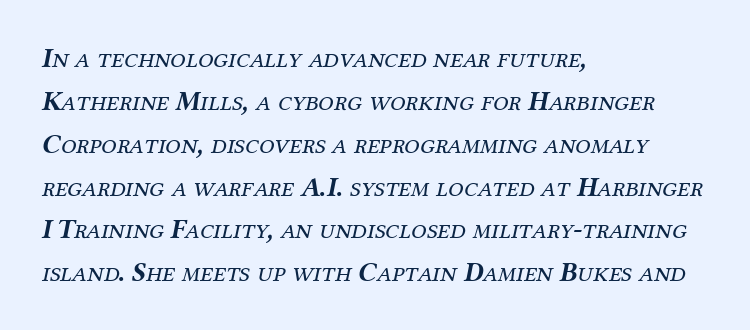
Q: Is the text bold? A: No.
Q: Is the text italic (slanted)? A: Yes, it leans right by about 12 degrees.
Q: Is the typeface a serif or a sans-serif typeface? A: Serif.
Q: Is the text underlined? A: No.
Q: How is the paragraph aligned? A: Left-aligned.
Q: Is the spacing between letters normal or unusually wide? A: Normal.
Q: Is the spacing between lines tight, normal or loose? A: Normal.
Q: Width (condensed, normal, or wide)? A: Normal.
Q: Stroke contrast? A: Medium.
Q: x-height? A: Medium.
Q: Monospaced? A: No.
